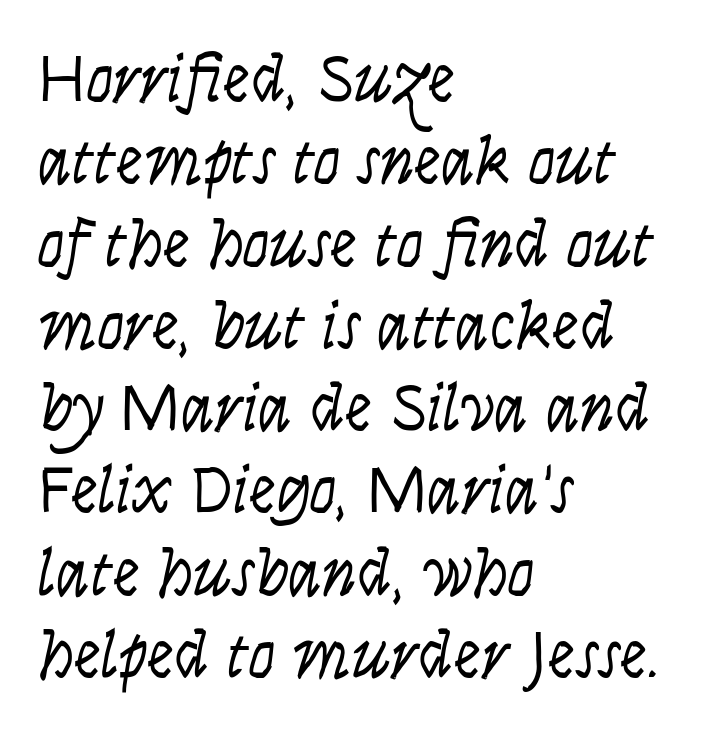
Weight: in the light-to-regular range. Character widths vary here, with narrow letters taking less room than wide ones. Compared with a centered layout, this one pins lines to the left instead. Yep, that's italic — everything's leaning. The area under the type is left untouched. Tracking here is standard; glyphs follow each other at the usual distance.
